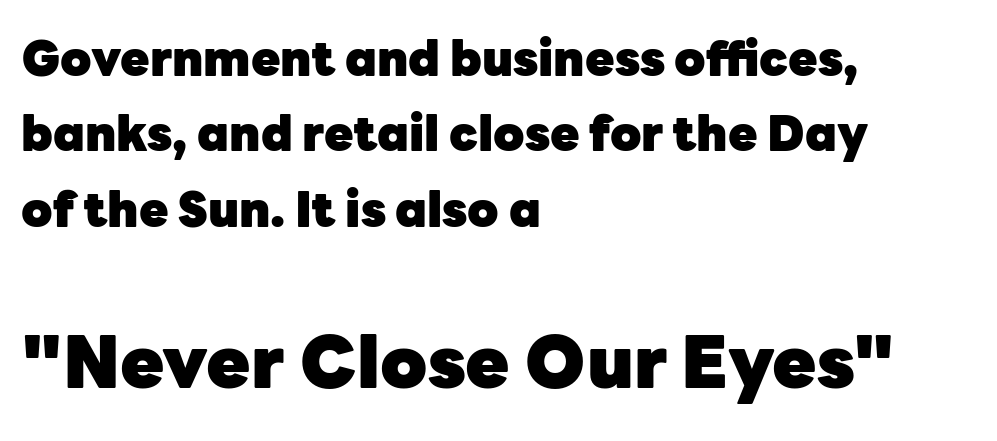
The image shows 72 px heavy sans-serif type, upright; set left-aligned, normal line spacing (1.57x), normal letter spacing, not underlined; the second (bottom) block is 1.5x larger; low stroke contrast and a medium x-height.
